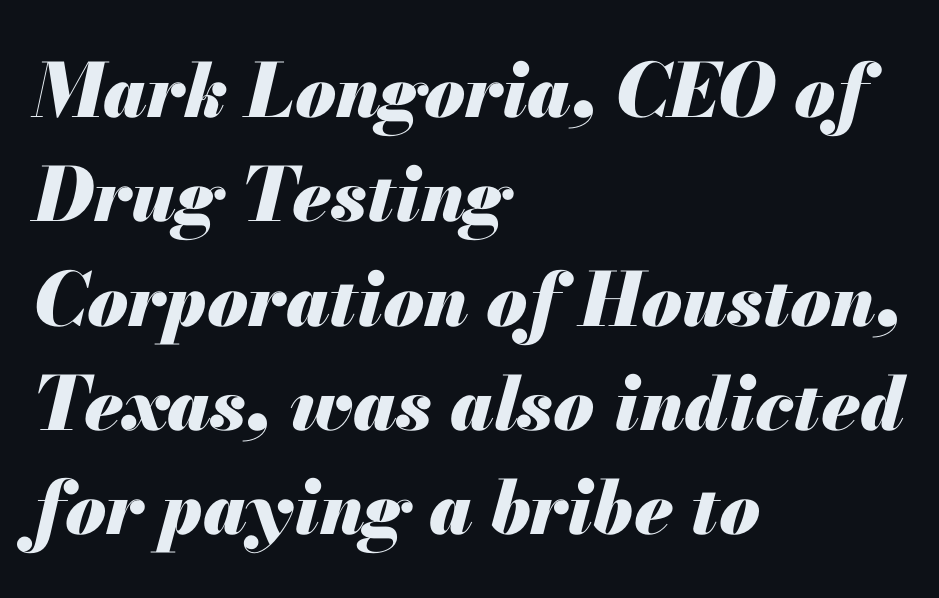
Q: Is the text bold? A: Yes.
Q: Is the text italic (slanted)? A: Yes, it leans right by about 13 degrees.
Q: Is the text underlined? A: No.
Q: How is the paragraph aligned? A: Left-aligned.
Q: Is the spacing between letters normal or unusually wide? A: Normal.
Q: Is the spacing between lines tight, normal or loose? A: Normal.
Q: Width (condensed, normal, or wide)? A: Normal.
Q: Stroke contrast? A: Medium.
Q: x-height? A: Small.
Q: Monospaced? A: No.
